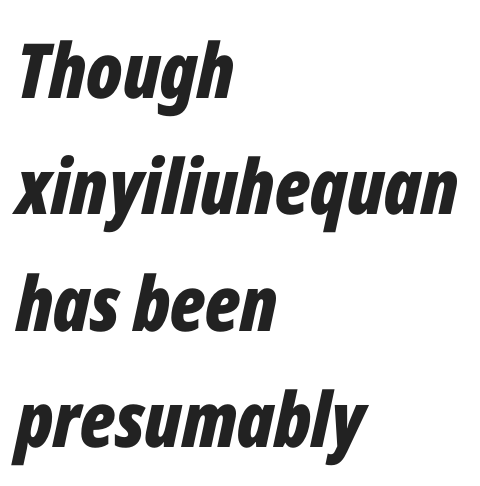
{"italic": "yes", "lean": "right", "slant_degrees": 12, "bold": "yes", "weight": "bold", "width": "condensed", "stroke_contrast": "low", "x_height": "medium", "monospaced": "no", "underline": "no", "align": "left", "line_spacing": "normal", "line_spacing_ratio": 1.53, "letter_spacing": "normal", "letter_spacing_em": 0.0, "glyph_px": 76}
